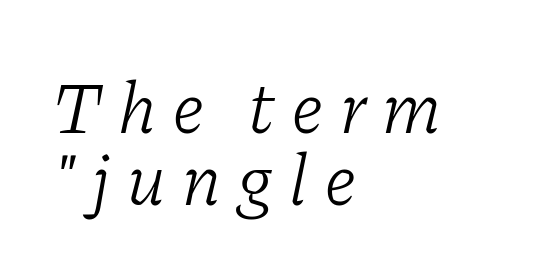
{"serif": "yes", "italic": "yes", "lean": "right", "slant_degrees": 11, "bold": "no", "weight": "light", "width": "normal", "stroke_contrast": "low", "x_height": "medium", "monospaced": "no", "underline": "no", "align": "left", "line_spacing": "tight", "line_spacing_ratio": 0.99, "letter_spacing": "wide", "letter_spacing_em": 0.23, "glyph_px": 73}
